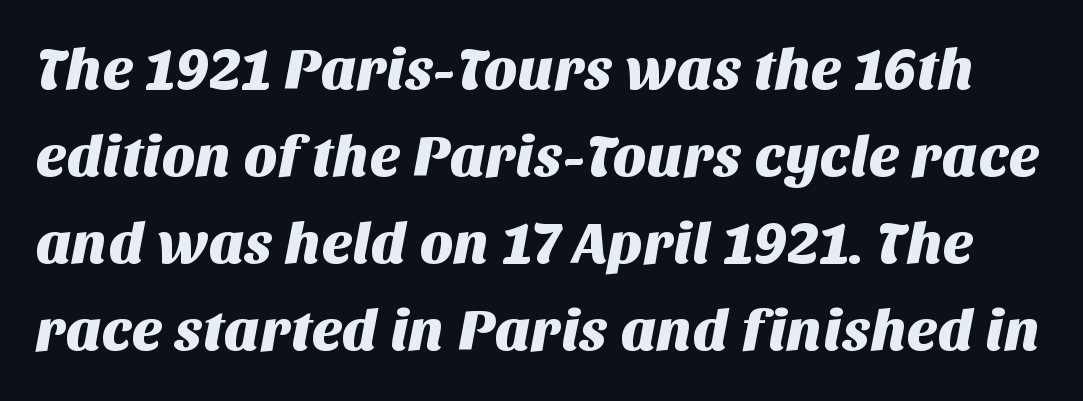
The rendering keeps characters at their native spacing. How would I describe the line gaps? Plain and ordinary. Are there feet on the stems? There aren't — it's a sans. The glyphs are unaccompanied by any horizontal stroke below them.
